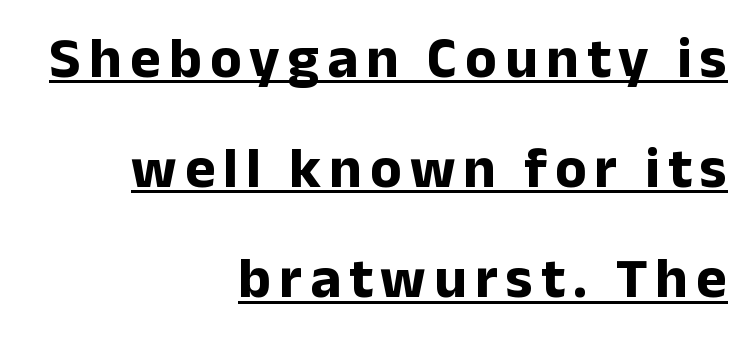
{"serif": "no", "italic": "no", "bold": "yes", "weight": "bold", "width": "normal", "stroke_contrast": "low", "x_height": "medium", "monospaced": "no", "underline": "yes", "align": "right", "line_spacing": "loose", "line_spacing_ratio": 1.9, "glyph_px": 58}
